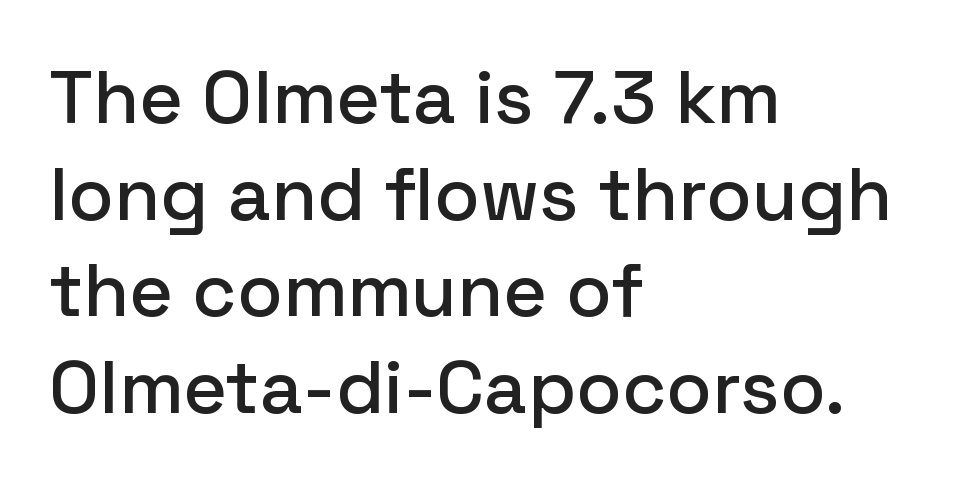
The image shows 75 px sans-serif type, upright; set left-aligned, normal line spacing (1.29x), normal letter spacing, not underlined; low stroke contrast and a medium x-height.
